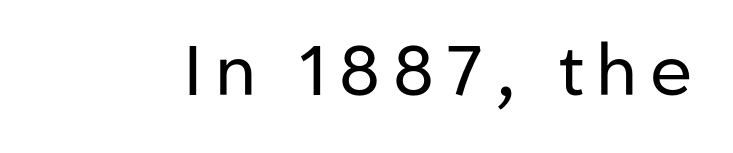
This sample has the flowing, uneven cadence of proportional lettering. The axis of the letterforms is exactly vertical. The typeface has the unassuming heft of standard copy or less. Lines of text with bare space underneath. Examine the stroke ends and you'll find no serifs.
